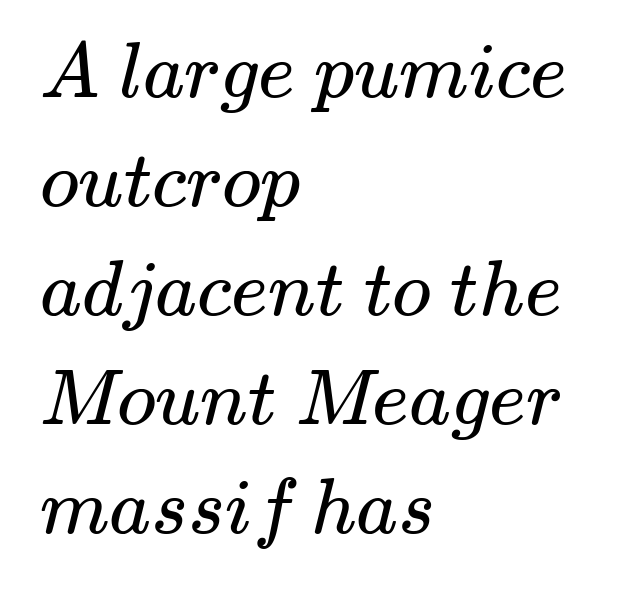
Words float on clear page, feet unadorned. Are there feet on the stems? There are — it's a serif. The face used here is proportionally spaced, like ordinary book or web type. This reads as an unemphasized weight, regular at the heaviest. Students, observe: this is what conventionally led text looks like. Look at the tracking — it's just the regular setting, nothing added.
